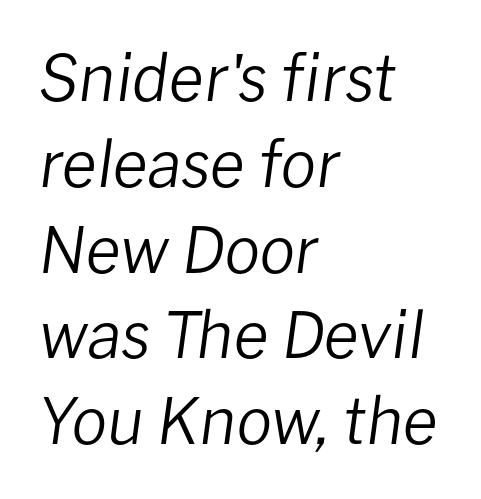
The image shows 64 px regular-weight type, italic (leaning right); set left-aligned, normal line spacing (1.34x), normal letter spacing, not underlined; low stroke contrast and a medium x-height.
